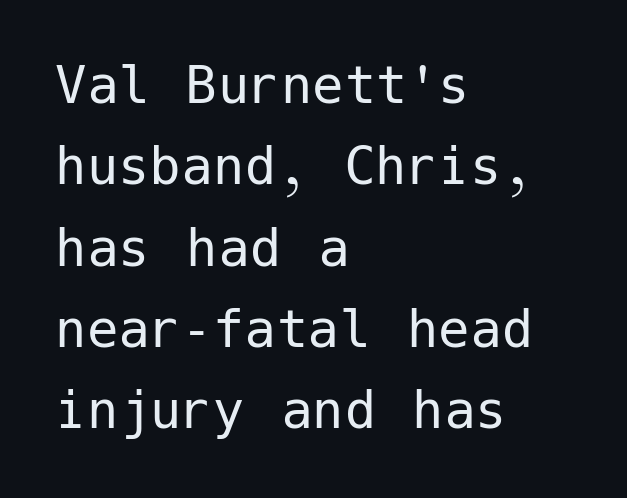
Q: Is the text bold? A: No.
Q: Is the text italic (slanted)? A: No, it is upright.
Q: Is the typeface a serif or a sans-serif typeface? A: Sans-serif.
Q: Is the text underlined? A: No.
Q: How is the paragraph aligned? A: Left-aligned.
Q: Is the spacing between letters normal or unusually wide? A: Normal.
Q: Is the spacing between lines tight, normal or loose? A: Normal.
Q: Width (condensed, normal, or wide)? A: Normal.
Q: Stroke contrast? A: Low.
Q: x-height? A: Medium.
